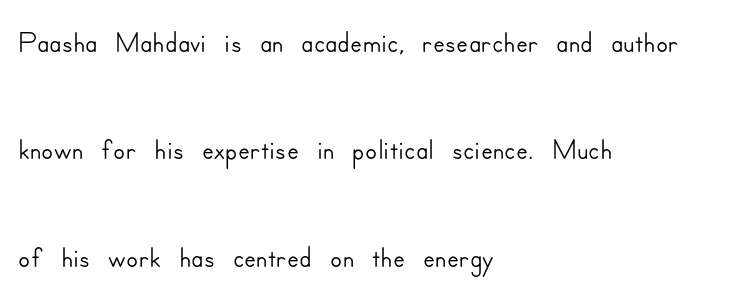
Q: Is the text italic (slanted)? A: No, it is upright.
Q: Is the typeface a serif or a sans-serif typeface? A: Sans-serif.
Q: Is the text underlined? A: No.
Q: How is the paragraph aligned? A: Left-aligned.
Q: Is the spacing between letters normal or unusually wide? A: Normal.
Q: Is the spacing between lines tight, normal or loose? A: Loose.
Q: Width (condensed, normal, or wide)? A: Normal.
Q: Stroke contrast? A: Low.
Q: x-height? A: Small.
Q: Monospaced? A: No.
